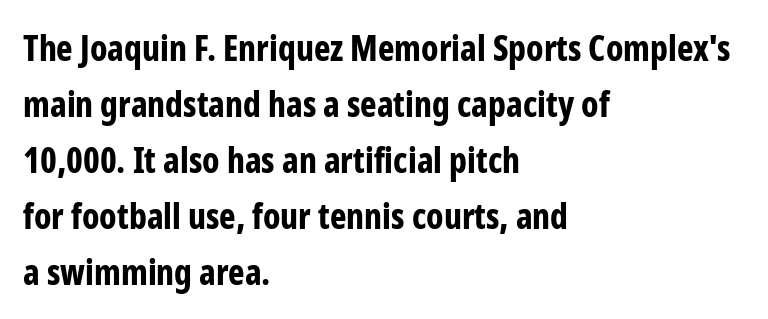
{"serif": "no", "italic": "no", "bold": "yes", "weight": "bold", "width": "condensed", "stroke_contrast": "low", "x_height": "medium", "monospaced": "no", "underline": "no", "align": "left", "line_spacing": "normal", "line_spacing_ratio": 1.6, "letter_spacing": "normal", "letter_spacing_em": 0.0, "glyph_px": 35}
